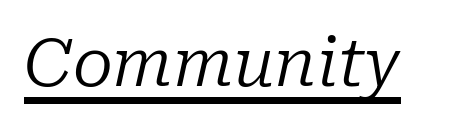
Q: Is the text bold? A: No.
Q: Is the text italic (slanted)? A: Yes, it leans right by about 10 degrees.
Q: Is the typeface a serif or a sans-serif typeface? A: Serif.
Q: Is the text underlined? A: Yes.
Q: Is the spacing between letters normal or unusually wide? A: Normal.
Q: Width (condensed, normal, or wide)? A: Normal.
Q: Stroke contrast? A: Low.
Q: x-height? A: Medium.
Q: Monospaced? A: No.
